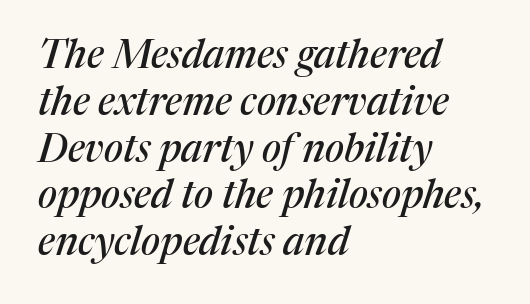
{"serif": "yes", "italic": "yes", "lean": "right", "slant_degrees": 17, "width": "normal", "stroke_contrast": "medium", "x_height": "medium", "monospaced": "no", "underline": "no", "align": "left", "line_spacing_ratio": 1.2, "letter_spacing": "normal", "letter_spacing_em": 0.0, "glyph_px": 39}
